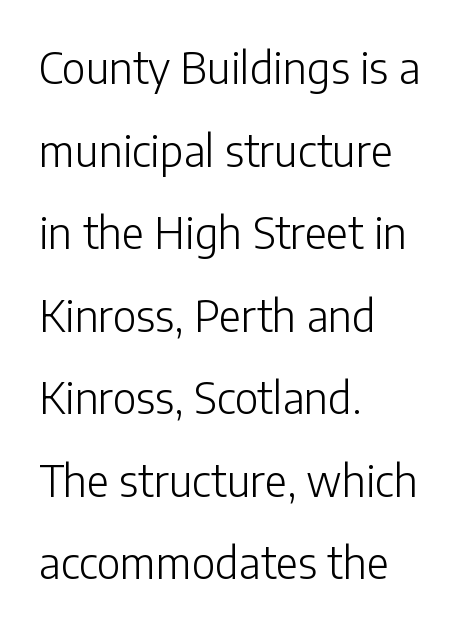
Decoration check: the copy has no underline. A typesetter would call this proportional, since set widths differ per character. Style check: upright. Vertically, the passage feels expansive, rows floating well apart. If you drew a ruler down the left edge, every line would touch it.
